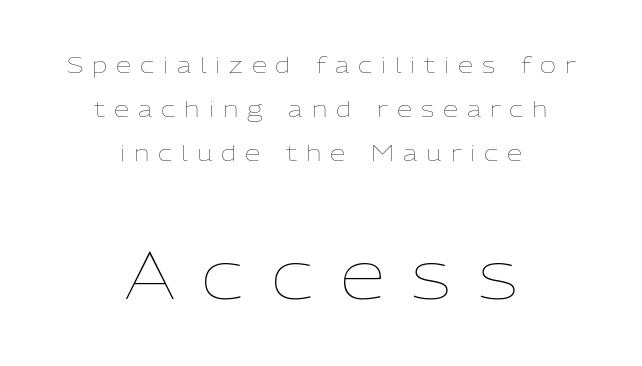
{"italic": "no", "bold": "no", "weight": "thin", "width": "normal", "stroke_contrast": "low", "x_height": "medium", "monospaced": "no", "underline": "no", "align": "center", "line_spacing": "loose", "line_spacing_ratio": 1.99, "letter_spacing": "wide", "letter_spacing_em": 0.41, "larger_block": "second", "size_ratio": 3.0, "glyph_px": 66}
